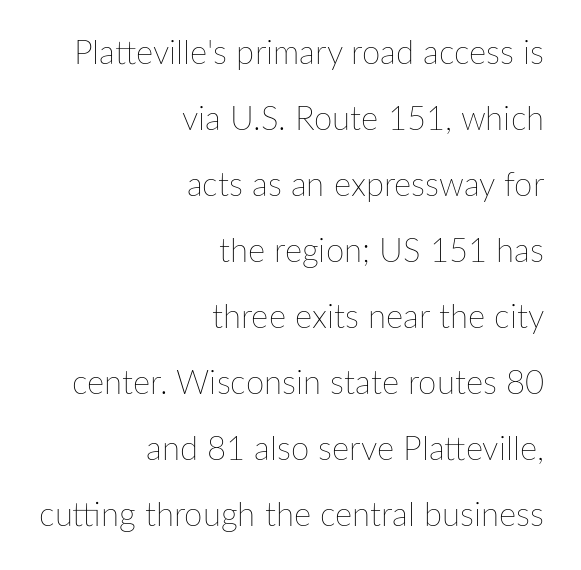
The image shows 33 px thin type, upright; set right-aligned, loose line spacing (2.0x), normal letter spacing, not underlined; low stroke contrast and a medium x-height.
